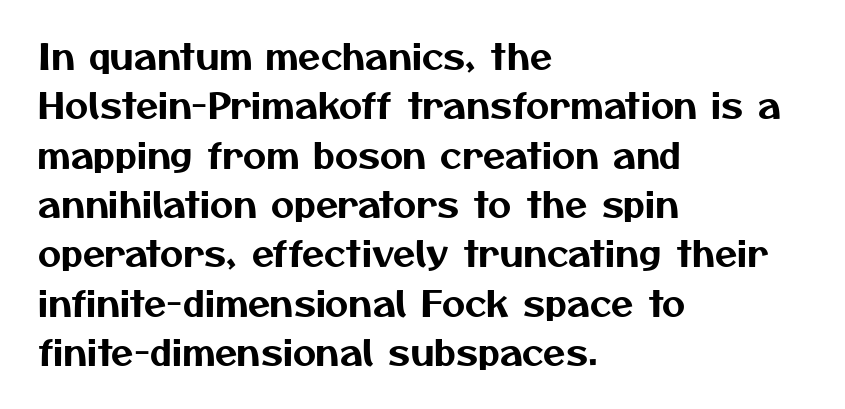
Horizontally, the lines are justified to the leading edge only. Here the designer chose a conventional face with non-uniform glyph widths. Look at the tracking — it's just the regular setting, nothing added. Quick note: underline off. The vertical gap from one line to the next is medium. Letterform terminals end flat and unadorned throughout the passage.
